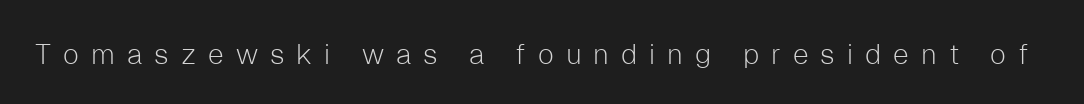
The image shows 28 px light sans-serif type, upright; set unusually wide letter spacing (+0.43 em), not underlined; low stroke contrast and a medium x-height.
